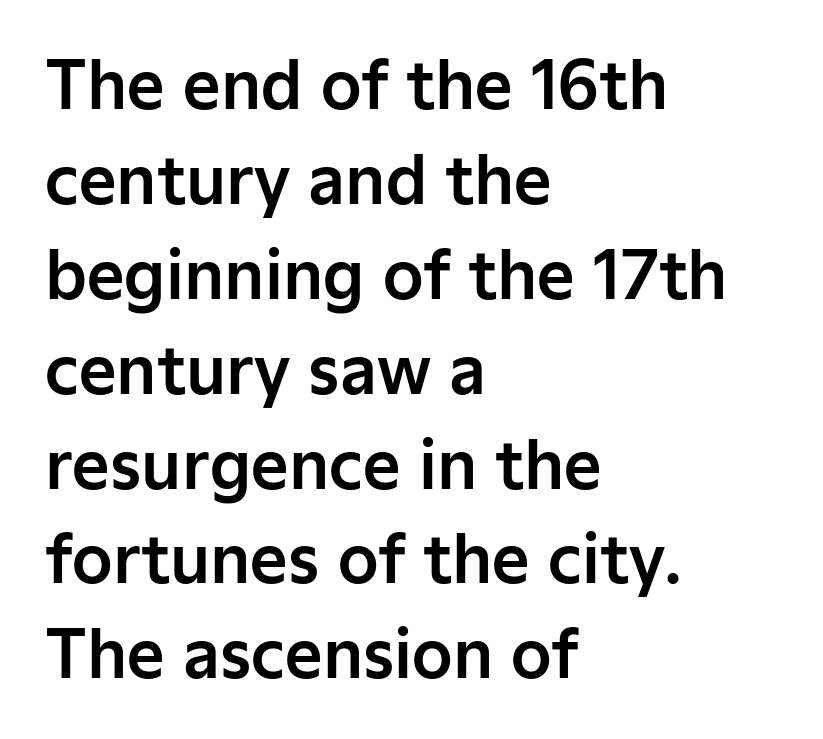
{"serif": "no", "italic": "no", "width": "normal", "stroke_contrast": "low", "x_height": "medium", "monospaced": "no", "underline": "no", "align": "left", "line_spacing": "normal", "line_spacing_ratio": 1.46, "letter_spacing": "normal", "letter_spacing_em": 0.0, "glyph_px": 65}
